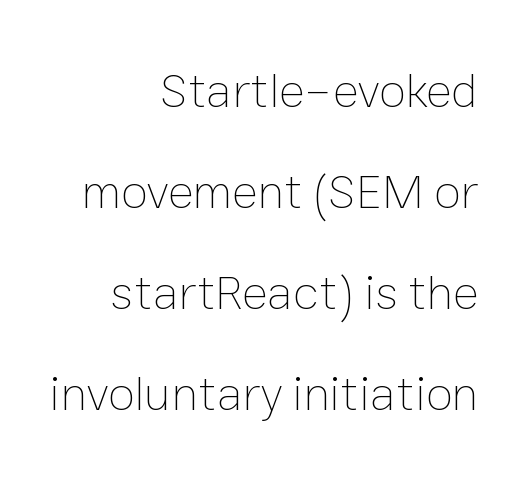
The lettering stays uniformly vertical, giving the passage a roman look. Counters stay open thanks to moderate or lighter strokes. Just letters on the line, the space beneath them empty. The lines are quadded right.
